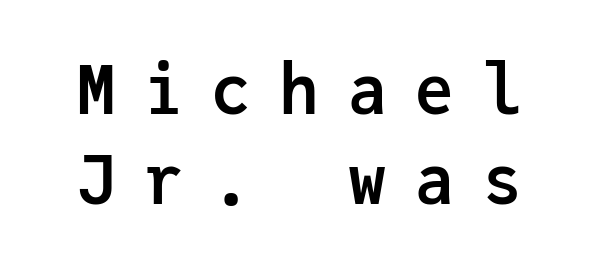
{"serif": "no", "italic": "no", "bold": "yes", "weight": "semibold", "width": "normal", "stroke_contrast": "low", "x_height": "medium", "monospaced": "yes", "underline": "no", "line_spacing": "normal", "line_spacing_ratio": 1.34, "letter_spacing": "wide", "letter_spacing_em": 0.41, "glyph_px": 67}
